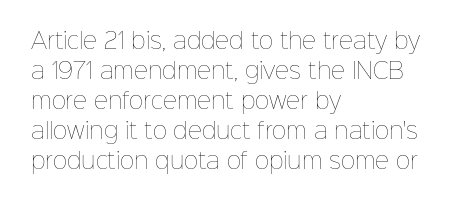
The image shows 22 px text type, upright; set left-aligned, normal line spacing (1.36x), normal letter spacing, not underlined.
